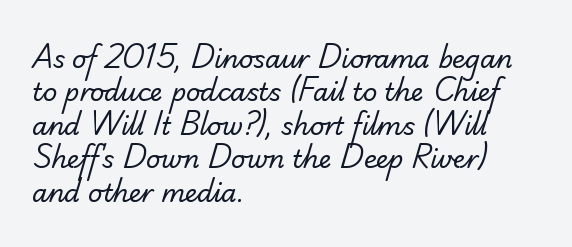
The image shows 25 px text type; set left-aligned, normal line spacing (1.34x), normal letter spacing, not underlined.
